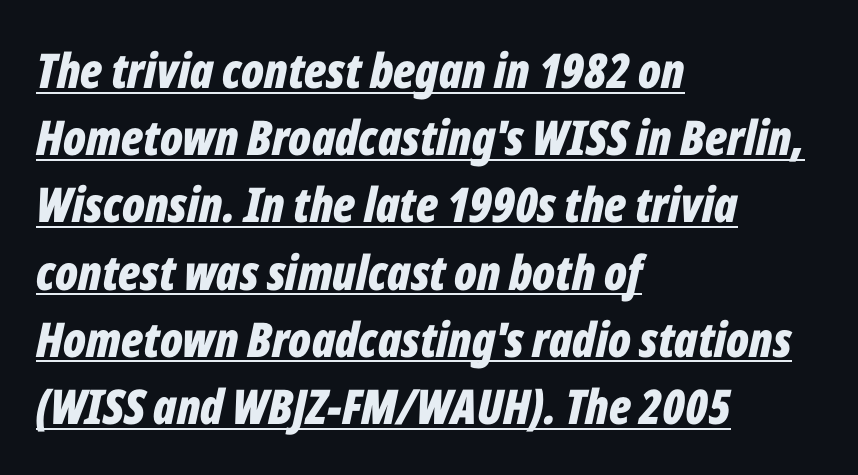
The image shows 48 px bold, condensed type, italic (leaning right); set left-aligned, normal line spacing (1.4x), normal letter spacing, underlined; low stroke contrast and a medium x-height.
